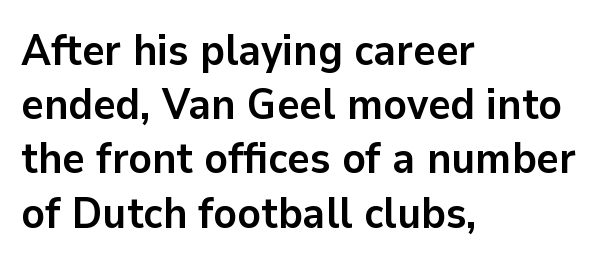
Q: Is the text bold? A: Yes.
Q: Is the text italic (slanted)? A: No, it is upright.
Q: Is the typeface a serif or a sans-serif typeface? A: Sans-serif.
Q: Is the text underlined? A: No.
Q: How is the paragraph aligned? A: Left-aligned.
Q: Is the spacing between letters normal or unusually wide? A: Normal.
Q: Is the spacing between lines tight, normal or loose? A: Normal.
Q: Width (condensed, normal, or wide)? A: Normal.
Q: Stroke contrast? A: Low.
Q: x-height? A: Medium.
Q: Monospaced? A: No.
